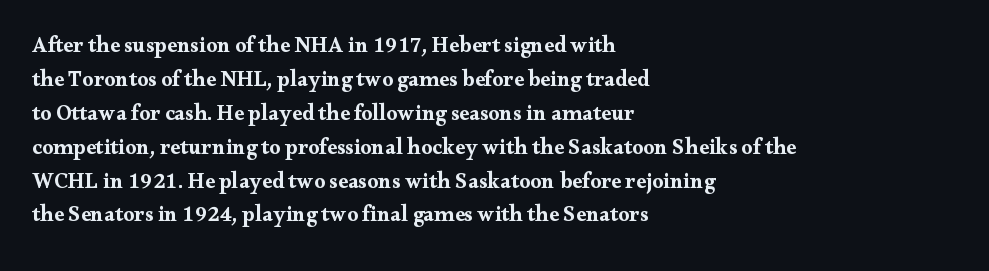
{"italic": "no", "bold": "yes", "underline": "no", "align": "left", "line_spacing": "normal", "line_spacing_ratio": 1.54, "letter_spacing": "normal", "letter_spacing_em": 0.0, "glyph_px": 22}
